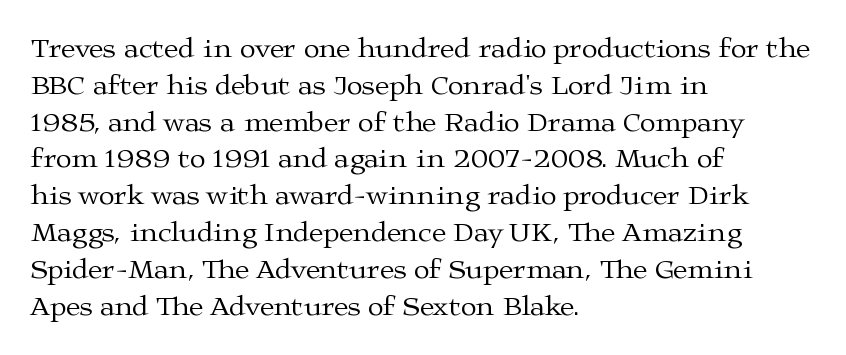
The rendering anchors every line to the left-hand side. Is this a fixed-width face? No — the glyphs have proportional, varying widths. Decoration check: the copy has no underline. Short note: letters normally spaced. This is roman type, the default non-slanted kind. The strokes are not fattened; the text isn't bold.
